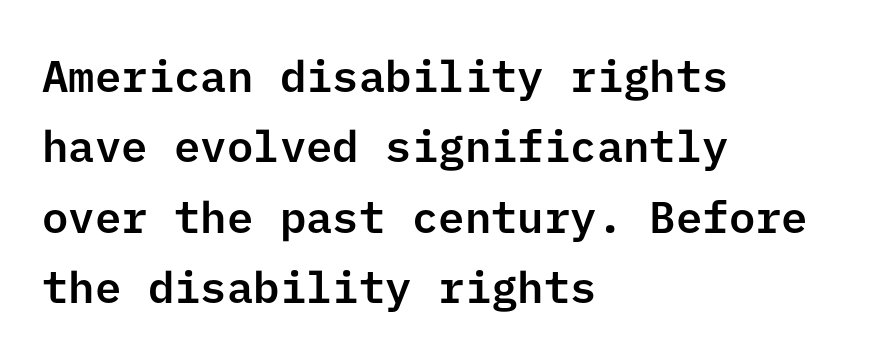
Whoever set this chose a conventional vertical rhythm. The horizontal fit of the characters is conventional and even. The passage shown is typeset with a sans-serif family. It's the straight-up-and-down kind of type. Decoration check: the copy has no underline. These lines stack with their left ends in a neat column.
